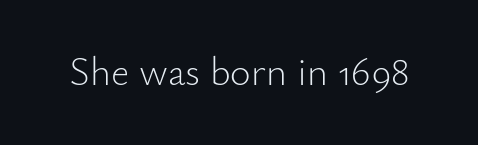
Q: Is the text bold? A: No.
Q: Is the text italic (slanted)? A: No, it is upright.
Q: Is the typeface a serif or a sans-serif typeface? A: Sans-serif.
Q: Is the text underlined? A: No.
Q: Is the spacing between letters normal or unusually wide? A: Normal.
Q: Width (condensed, normal, or wide)? A: Normal.
Q: Stroke contrast? A: Low.
Q: x-height? A: Small.
Q: Monospaced? A: No.
